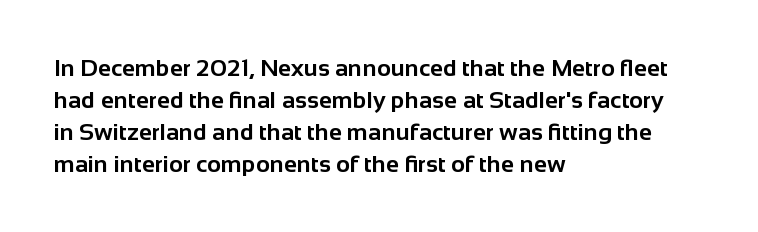
Q: Is the text bold? A: Yes.
Q: Is the text italic (slanted)? A: No, it is upright.
Q: Is the text underlined? A: No.
Q: How is the paragraph aligned? A: Left-aligned.
Q: Is the spacing between letters normal or unusually wide? A: Normal.
Q: Is the spacing between lines tight, normal or loose? A: Normal.
